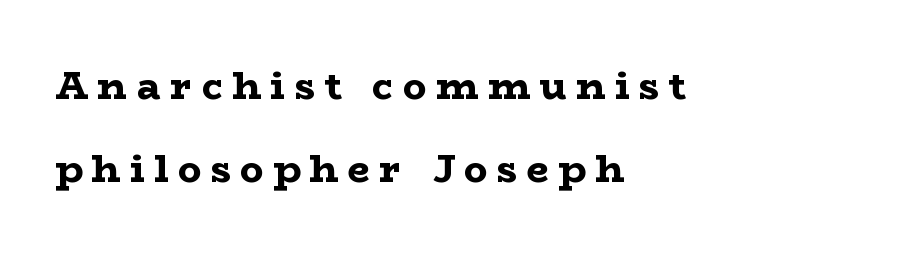
{"serif": "yes", "italic": "no", "bold": "yes", "weight": "bold", "width": "wide", "stroke_contrast": "low", "x_height": "medium", "monospaced": "no", "underline": "no", "align": "left", "line_spacing": "loose", "line_spacing_ratio": 2.14, "letter_spacing": "wide", "letter_spacing_em": 0.25, "glyph_px": 39}
